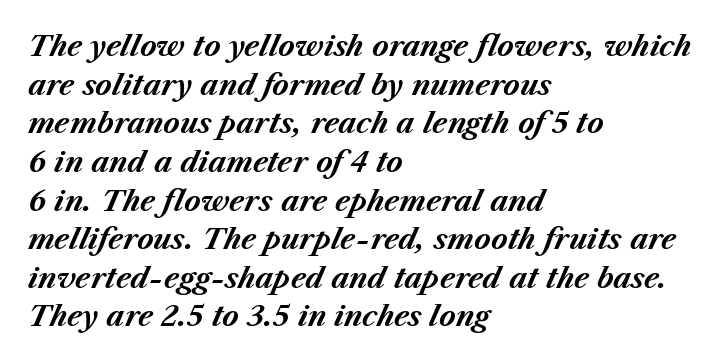
{"italic": "yes", "lean": "right", "slant_degrees": 23, "bold": "yes", "weight": "bold", "width": "normal", "stroke_contrast": "medium", "x_height": "medium", "monospaced": "no", "underline": "no", "align": "left", "line_spacing": "normal", "line_spacing_ratio": 1.38, "letter_spacing": "normal", "letter_spacing_em": 0.0, "glyph_px": 28}
